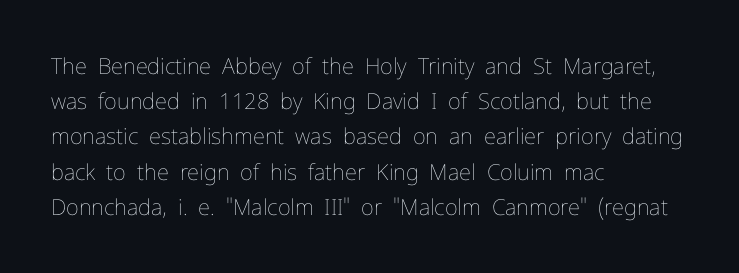
{"italic": "no", "bold": "no", "underline": "no", "align": "left", "line_spacing": "normal", "line_spacing_ratio": 1.6, "letter_spacing": "normal", "letter_spacing_em": 0.0, "glyph_px": 22}
